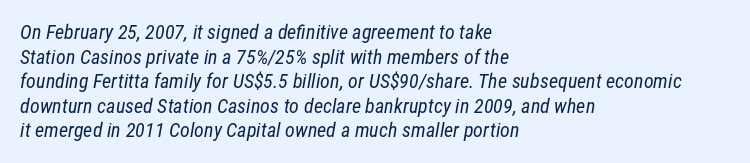
{"bold": "no", "underline": "no", "align": "left", "line_spacing_ratio": 1.23, "letter_spacing": "normal", "letter_spacing_em": 0.0, "glyph_px": 20}
